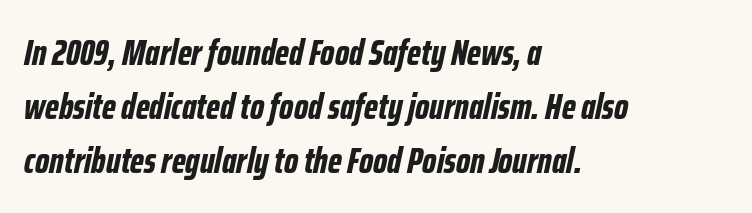
This rendering uses left alignment, leaving the right contour irregular. Whoever set this chose a conventional vertical rhythm. The letters advance in unequal steps, a hallmark of proportional type. Underlining? Definitely not there. Glyph-to-glyph distance matches everyday printed text.
